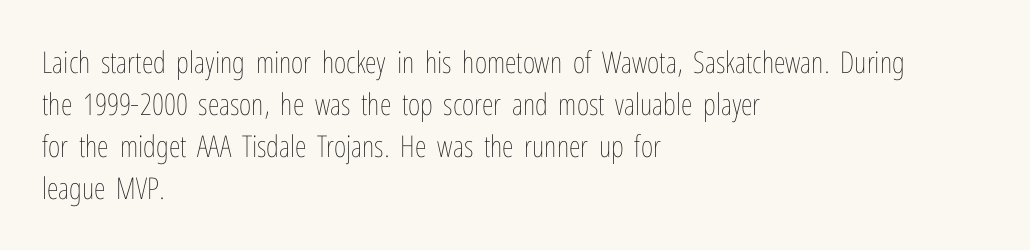
The weight tops out at a normal text grade. Proportional: the letters do not fall into vertical columns. The specimen reads as upright at a glance. Clear beneath every line of the passage. Compared with typical body copy, the letter spacing here is the same. Vertically, the passage feels balanced, rows spaced as you'd expect.
